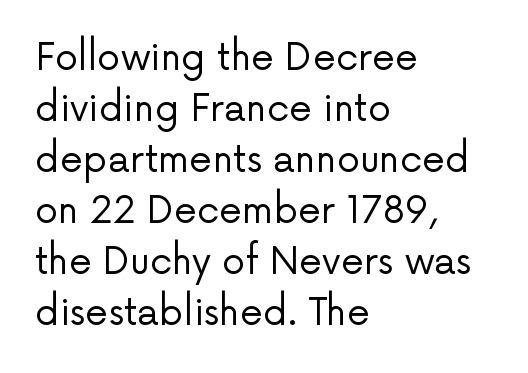
{"serif": "no", "italic": "no", "bold": "no", "weight": "regular", "width": "normal", "stroke_contrast": "low", "x_height": "medium", "monospaced": "no", "underline": "no", "align": "left", "line_spacing": "normal", "line_spacing_ratio": 1.38, "letter_spacing": "normal", "letter_spacing_em": 0.0, "glyph_px": 37}
